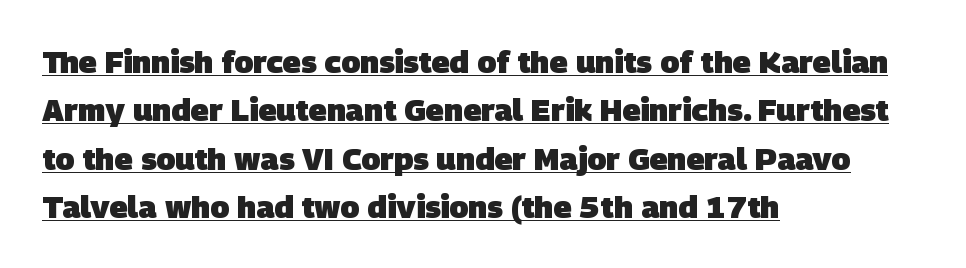
Q: Is the text bold? A: Yes.
Q: Is the typeface a serif or a sans-serif typeface? A: Sans-serif.
Q: Is the text underlined? A: Yes.
Q: How is the paragraph aligned? A: Left-aligned.
Q: Is the spacing between letters normal or unusually wide? A: Normal.
Q: Is the spacing between lines tight, normal or loose? A: Normal.
Q: Width (condensed, normal, or wide)? A: Normal.
Q: Stroke contrast? A: Low.
Q: x-height? A: Large.
Q: Monospaced? A: No.
